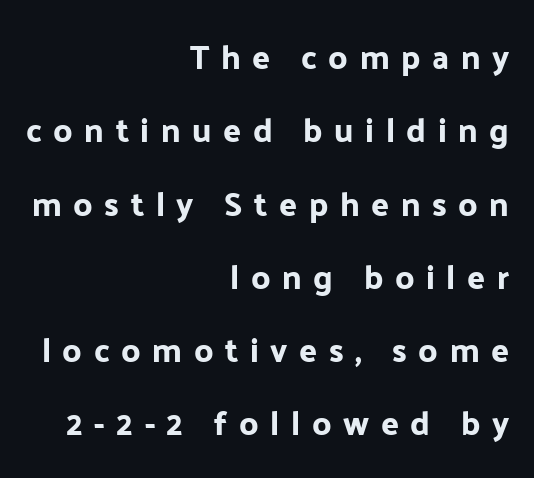
{"serif": "no", "italic": "no", "width": "normal", "stroke_contrast": "low", "x_height": "medium", "monospaced": "no", "underline": "no", "align": "right", "line_spacing": "loose", "line_spacing_ratio": 2.22, "letter_spacing": "wide", "letter_spacing_em": 0.35, "glyph_px": 33}
